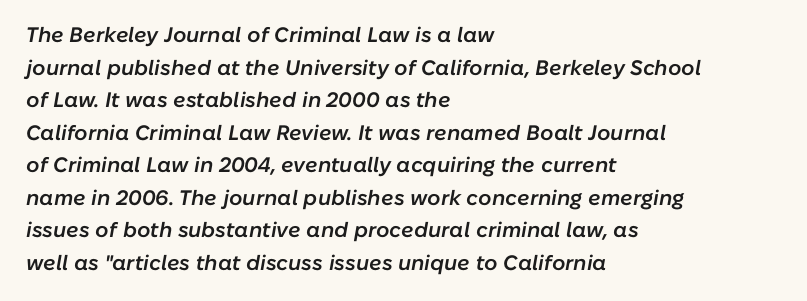
{"italic": "yes", "lean": "right", "slant_degrees": 10, "bold": "semi", "underline": "no", "align": "left", "line_spacing": "normal", "line_spacing_ratio": 1.55, "letter_spacing": "normal", "letter_spacing_em": 0.0, "glyph_px": 21}
